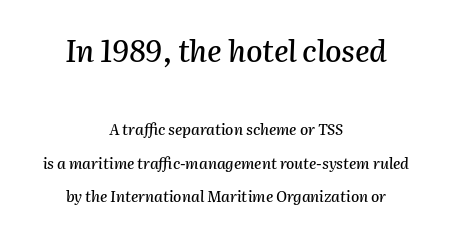
The image shows 30 px text type, italic (leaning right); set centered, loose line spacing (2.24x), normal letter spacing, not underlined; the first (top) block is 2.0x larger; medium stroke contrast and a medium x-height.
